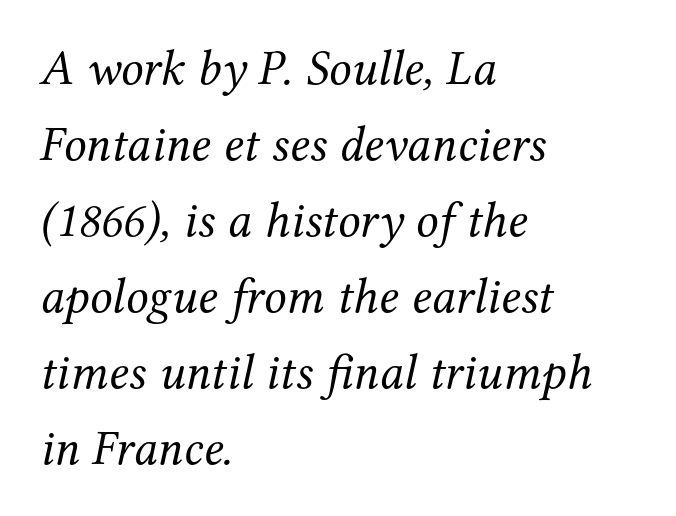
{"serif": "yes", "italic": "yes", "lean": "right", "slant_degrees": 12, "bold": "no", "weight": "regular", "width": "normal", "stroke_contrast": "medium", "x_height": "medium", "monospaced": "no", "underline": "no", "align": "left", "line_spacing": "normal", "line_spacing_ratio": 1.52, "letter_spacing": "normal", "letter_spacing_em": 0.0, "glyph_px": 50}
